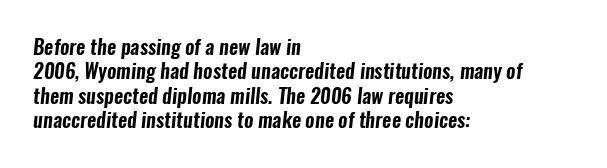
Look at the tracking — it's just the regular setting, nothing added. Just letters on the line, the space beneath them empty. Where is the straight margin? On the left.
